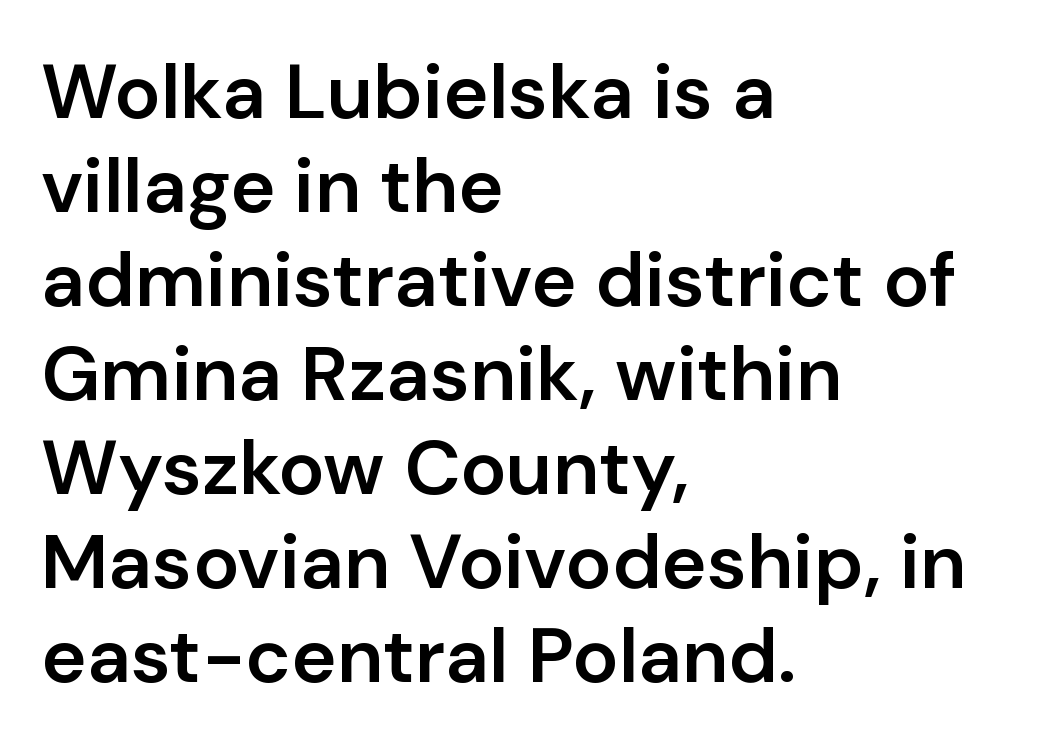
Q: Is the text bold? A: Semi-bold.
Q: Is the text italic (slanted)? A: No, it is upright.
Q: Is the typeface a serif or a sans-serif typeface? A: Sans-serif.
Q: Is the text underlined? A: No.
Q: How is the paragraph aligned? A: Left-aligned.
Q: Is the spacing between letters normal or unusually wide? A: Normal.
Q: Width (condensed, normal, or wide)? A: Normal.
Q: Stroke contrast? A: Low.
Q: x-height? A: Medium.
Q: Monospaced? A: No.
